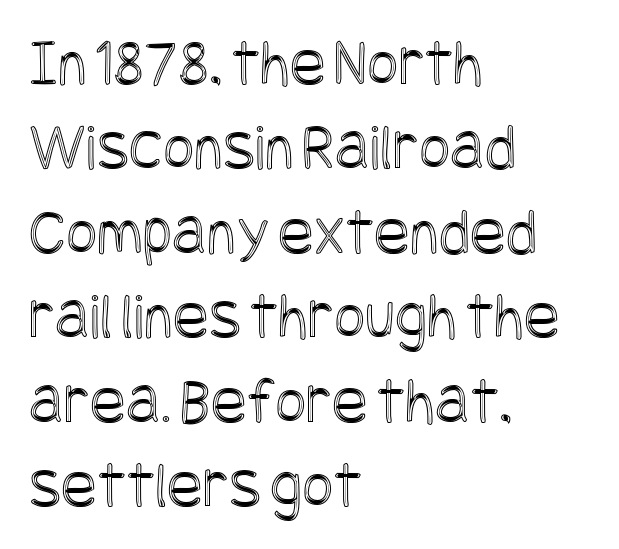
Q: Is the text italic (slanted)? A: No, it is upright.
Q: Is the text underlined? A: No.
Q: How is the paragraph aligned? A: Left-aligned.
Q: Is the spacing between letters normal or unusually wide? A: Normal.
Q: Is the spacing between lines tight, normal or loose? A: Normal.
Q: Width (condensed, normal, or wide)? A: Condensed.
Q: x-height? A: Large.
